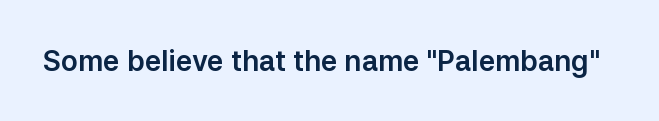
The image shows 28 px sans-serif type, upright; set normal letter spacing, not underlined; low stroke contrast and a medium x-height.
